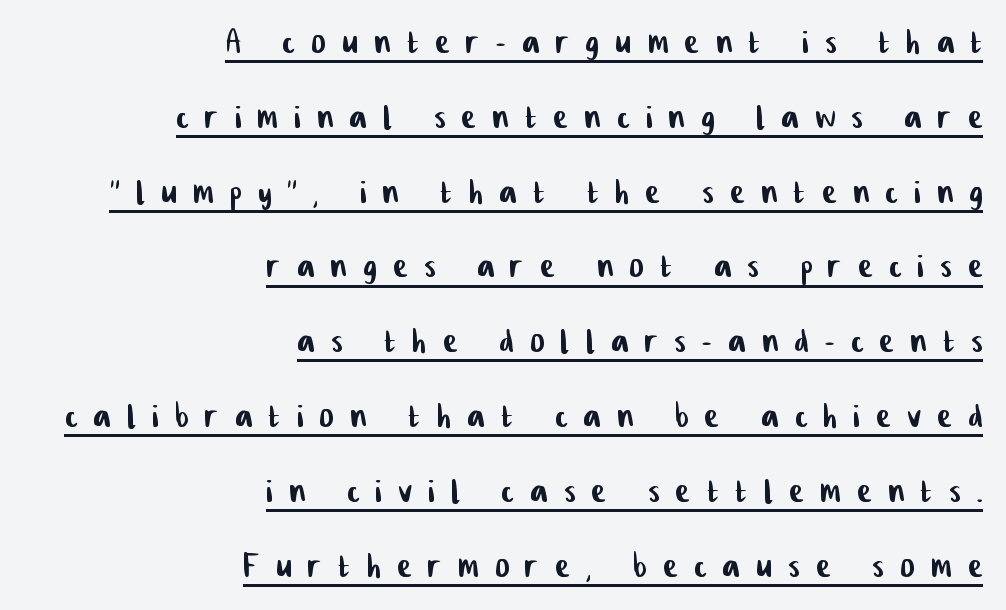
Q: Is the typeface a serif or a sans-serif typeface? A: Sans-serif.
Q: Is the text underlined? A: Yes.
Q: How is the paragraph aligned? A: Right-aligned.
Q: Is the spacing between letters normal or unusually wide? A: Unusually wide.
Q: Width (condensed, normal, or wide)? A: Condensed.
Q: Stroke contrast? A: Low.
Q: x-height? A: Medium.
Q: Monospaced? A: No.
